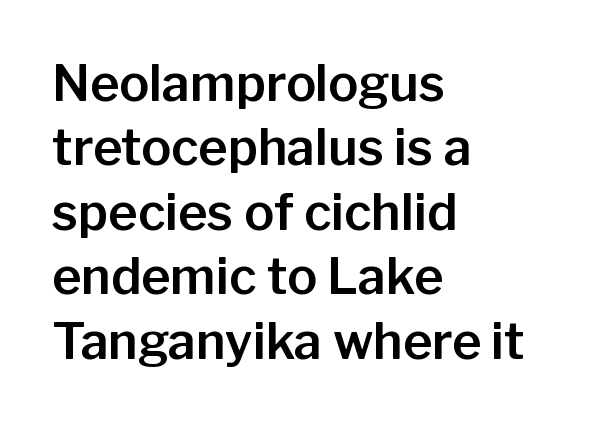
Q: Is the text italic (slanted)? A: No, it is upright.
Q: Is the typeface a serif or a sans-serif typeface? A: Sans-serif.
Q: Is the text underlined? A: No.
Q: How is the paragraph aligned? A: Left-aligned.
Q: Is the spacing between letters normal or unusually wide? A: Normal.
Q: Is the spacing between lines tight, normal or loose? A: Normal.
Q: Width (condensed, normal, or wide)? A: Normal.
Q: Stroke contrast? A: Low.
Q: x-height? A: Medium.
Q: Monospaced? A: No.
